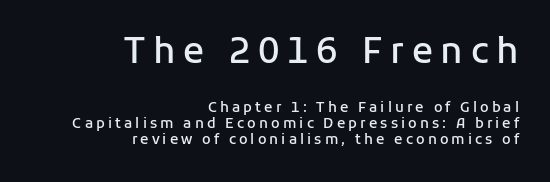
{"serif": "no", "italic": "no", "bold": "semi", "weight": "semibold", "width": "normal", "stroke_contrast": "low", "x_height": "medium", "monospaced": "no", "underline": "no", "align": "right", "line_spacing": "tight", "line_spacing_ratio": 1.15, "letter_spacing": "wide", "letter_spacing_em": 0.22, "larger_block": "first", "size_ratio": 2.5, "glyph_px": 35}
